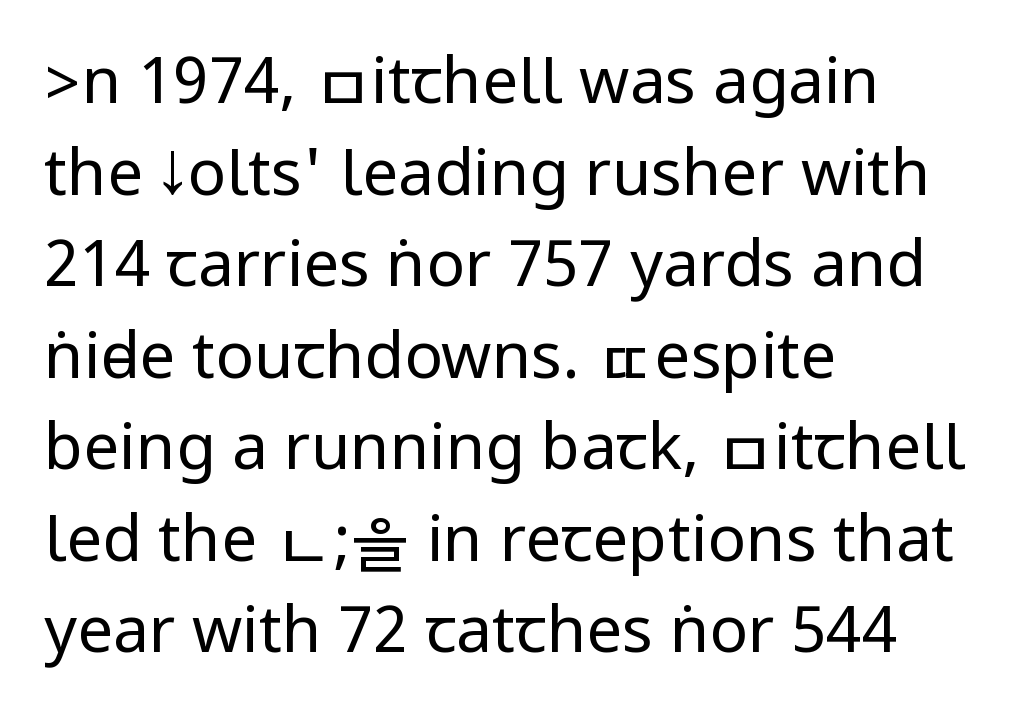
The image shows 64 px regular-weight, condensed sans-serif type, upright; set left-aligned, normal line spacing (1.43x), normal letter spacing, not underlined; low stroke contrast.
